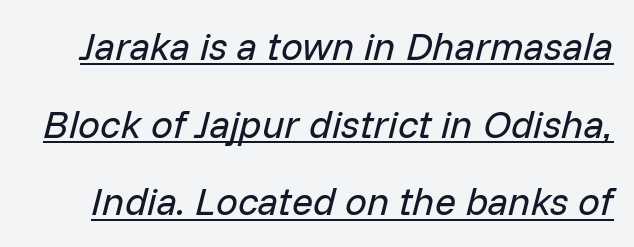
Short note: letters normally spaced. Each letter keeps its own natural width here, so spacing adapts to shape. Quick note: interline space is abundant. This sample uses an oblique cut, with every glyph tilted off the vertical. This rendering features underlined lettering.
